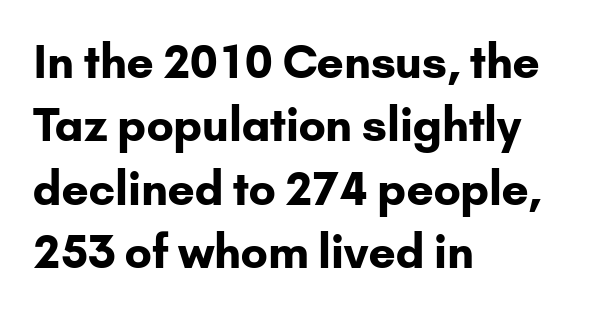
Q: Is the text bold? A: Yes.
Q: Is the text italic (slanted)? A: No, it is upright.
Q: Is the typeface a serif or a sans-serif typeface? A: Sans-serif.
Q: Is the text underlined? A: No.
Q: How is the paragraph aligned? A: Left-aligned.
Q: Is the spacing between letters normal or unusually wide? A: Normal.
Q: Is the spacing between lines tight, normal or loose? A: Normal.
Q: Width (condensed, normal, or wide)? A: Normal.
Q: Stroke contrast? A: Low.
Q: x-height? A: Small.
Q: Monospaced? A: No.
